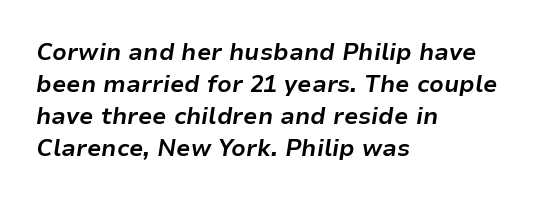
{"italic": "yes", "lean": "right", "slant_degrees": 9, "bold": "yes", "underline": "no", "align": "left", "line_spacing": "normal", "line_spacing_ratio": 1.39, "letter_spacing": "normal", "letter_spacing_em": 0.0, "glyph_px": 23}
